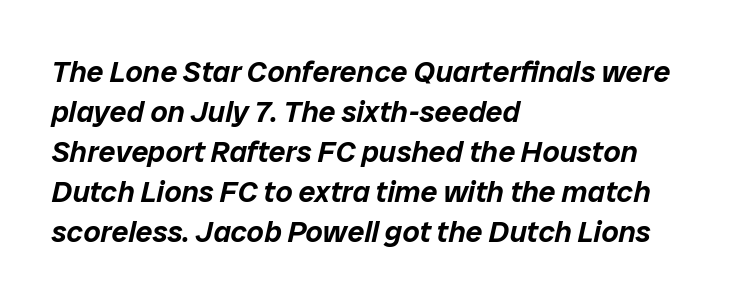
Students, observe: this is what conventionally led text looks like. A typesetter would call this zero additional tracking. Emphasis-style slanted type is in use. Honestly, there is no underline to notice here at all. Each letter keeps its own natural width here, so spacing adapts to shape. Notice how the passage keeps a crisp vertical edge on the left only.
